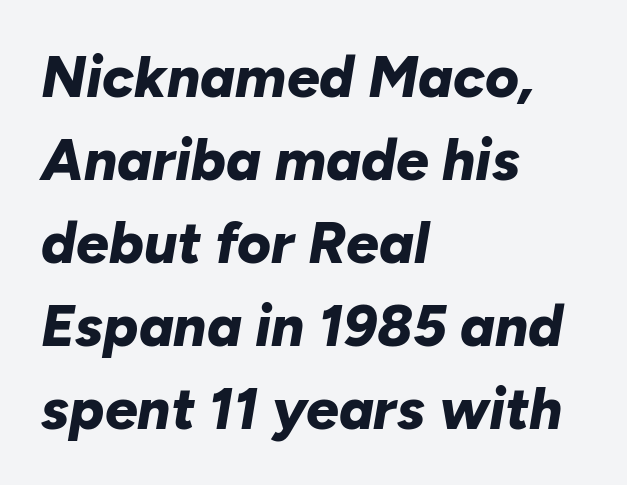
Is this a fixed-width face? No — the glyphs have proportional, varying widths. Would a proofreader flag this as italicized? Yes. Letters rest on an invisible, unmarked baseline. The lines in this sample share a left origin and differ only in where they stop. What stands out about the letter spacing? Nothing — it is the standard amount. The vertical gap from one line to the next is medium.
